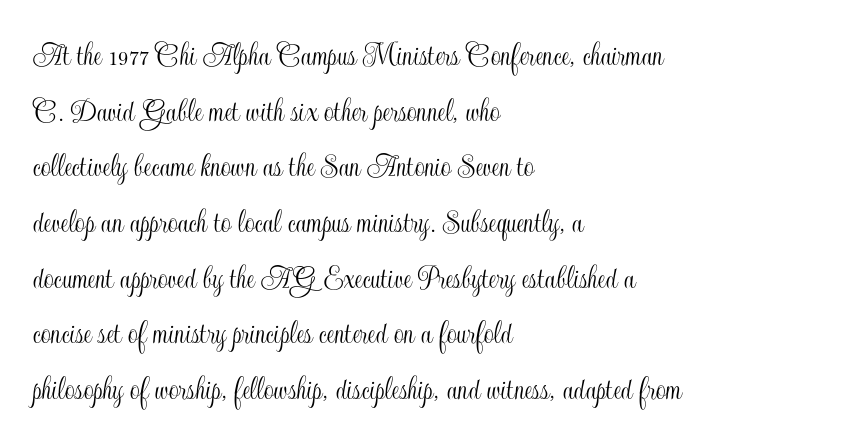
{"width": "condensed", "x_height": "small", "monospaced": "no", "underline": "no", "align": "left", "line_spacing": "normal", "line_spacing_ratio": 1.59, "letter_spacing": "normal", "letter_spacing_em": 0.0, "glyph_px": 35}
